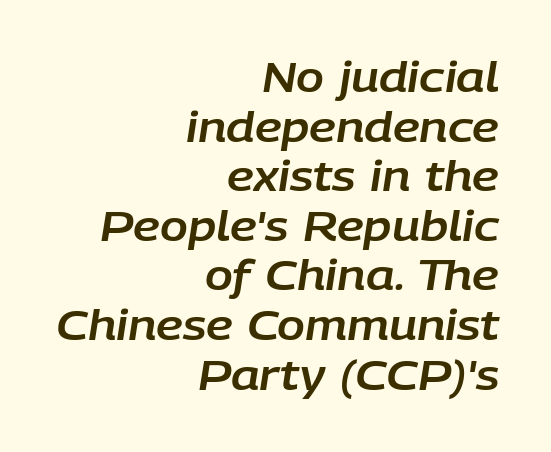
{"italic": "yes", "lean": "right", "slant_degrees": 9, "width": "normal", "stroke_contrast": "low", "x_height": "large", "monospaced": "no", "underline": "no", "align": "right", "line_spacing_ratio": 1.21, "letter_spacing": "normal", "letter_spacing_em": 0.0, "glyph_px": 41}
